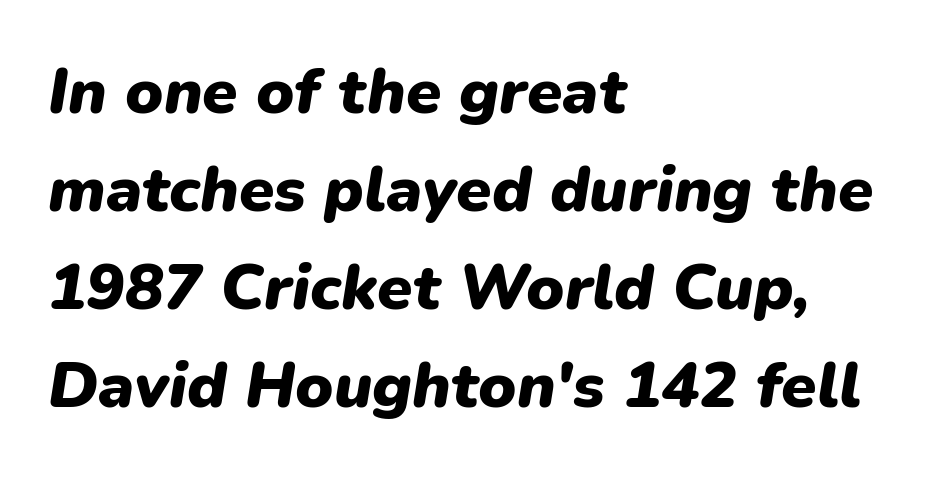
This sample uses an oblique cut, with every glyph tilted off the vertical. Leading matches the norm, producing a regular column. The font is running at its bold setting. Notice how the passage keeps a crisp vertical edge on the left only. This rendering features lettering with no underline. These lines keep a tight, regular rhythm from letter to letter.
